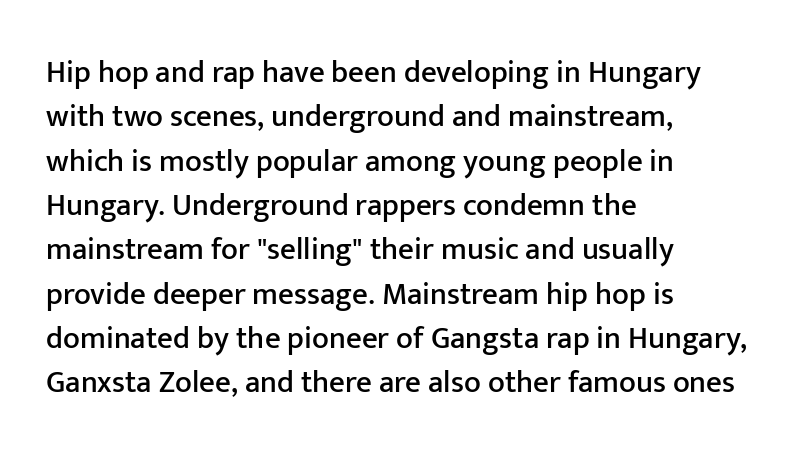
The image shows 31 px sans-serif type, upright; set left-aligned, normal line spacing (1.43x), normal letter spacing, not underlined; low stroke contrast and a medium x-height.
